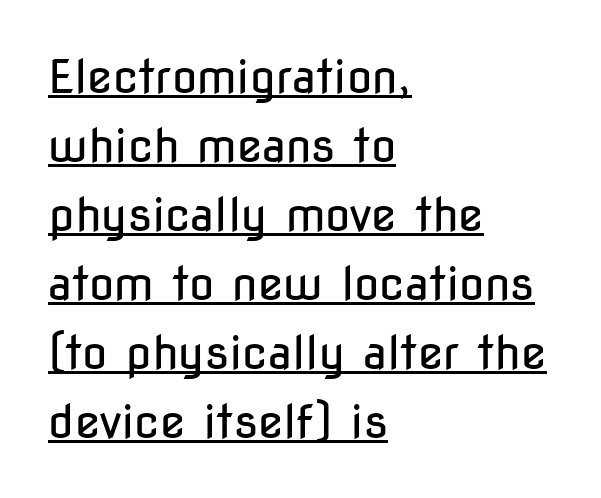
{"serif": "no", "italic": "no", "bold": "no", "weight": "regular", "width": "condensed", "stroke_contrast": "low", "x_height": "medium", "monospaced": "no", "underline": "yes", "align": "left", "line_spacing": "normal", "line_spacing_ratio": 1.5, "letter_spacing": "normal", "letter_spacing_em": 0.0, "glyph_px": 46}
